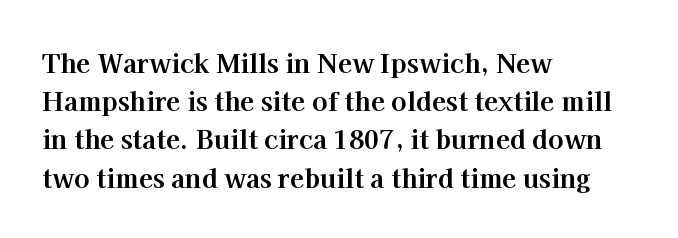
{"italic": "no", "bold": "yes", "underline": "no", "align": "left", "line_spacing": "normal", "line_spacing_ratio": 1.47, "letter_spacing": "normal", "letter_spacing_em": 0.0, "glyph_px": 26}
